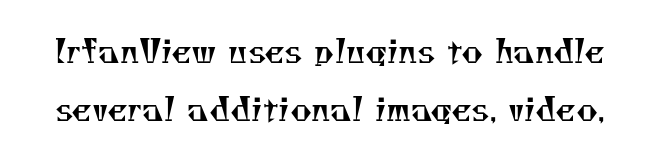
Q: Is the text bold? A: No.
Q: Is the typeface a serif or a sans-serif typeface? A: Serif.
Q: Is the text underlined? A: No.
Q: Is the spacing between letters normal or unusually wide? A: Normal.
Q: Width (condensed, normal, or wide)? A: Normal.
Q: Stroke contrast? A: Medium.
Q: x-height? A: Small.
Q: Monospaced? A: No.
